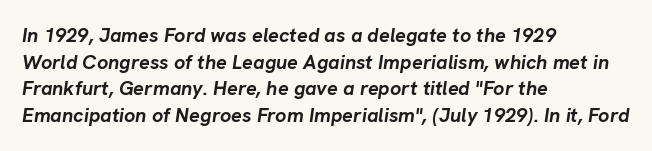
{"italic": "yes", "lean": "right", "slant_degrees": 8, "bold": "yes", "underline": "no", "align": "left", "line_spacing": "normal", "line_spacing_ratio": 1.33, "letter_spacing": "normal", "letter_spacing_em": 0.0, "glyph_px": 20}
